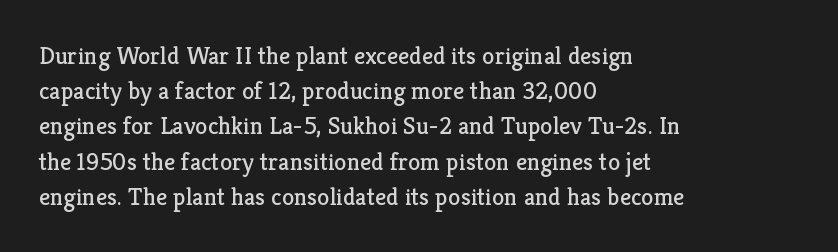
The image shows 25 px text type, upright; set left-aligned, normal line spacing (1.41x), normal letter spacing, not underlined.
